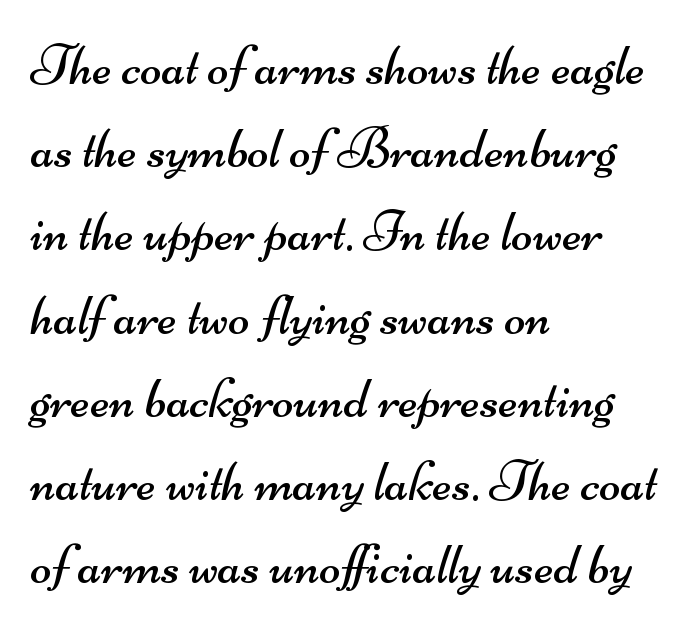
Q: Is the text bold? A: No.
Q: Is the typeface a serif or a sans-serif typeface? A: Sans-serif.
Q: Is the text underlined? A: No.
Q: How is the paragraph aligned? A: Left-aligned.
Q: Is the spacing between letters normal or unusually wide? A: Normal.
Q: Is the spacing between lines tight, normal or loose? A: Normal.
Q: Width (condensed, normal, or wide)? A: Wide.
Q: Stroke contrast? A: Medium.
Q: x-height? A: Small.
Q: Monospaced? A: No.
